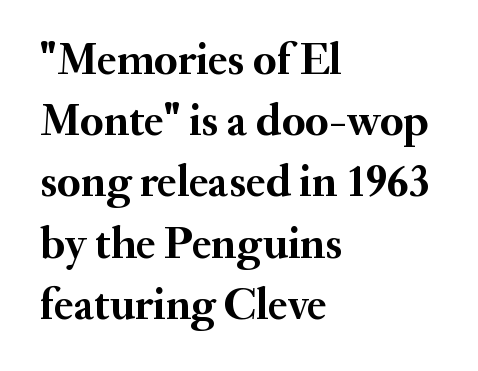
The image shows 45 px semibold serif type, upright; set left-aligned, normal line spacing (1.36x), normal letter spacing, not underlined; medium stroke contrast and a small x-height.
